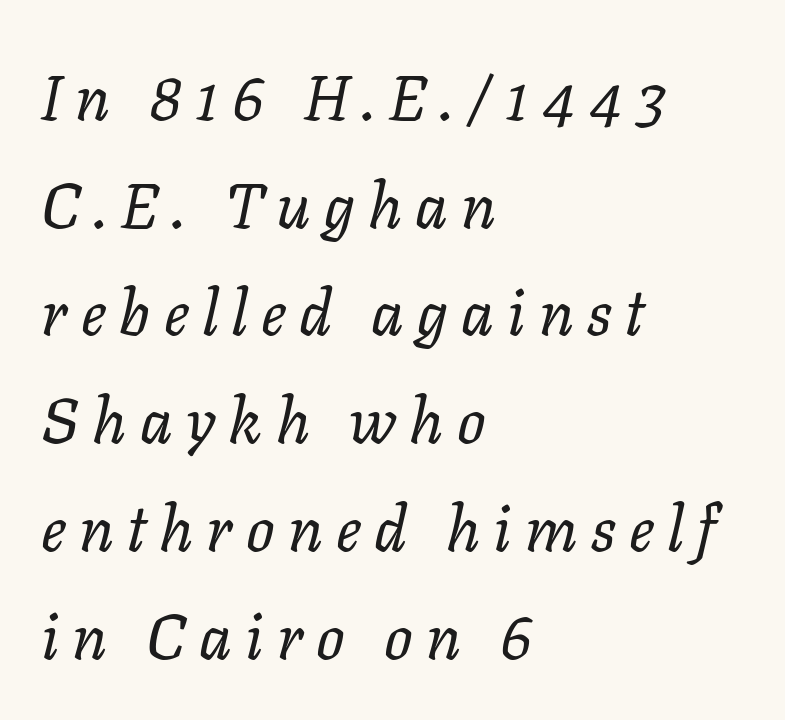
Q: Is the text bold? A: No.
Q: Is the text italic (slanted)? A: Yes, it leans right by about 11 degrees.
Q: Is the text underlined? A: No.
Q: How is the paragraph aligned? A: Left-aligned.
Q: Is the spacing between letters normal or unusually wide? A: Unusually wide.
Q: Width (condensed, normal, or wide)? A: Normal.
Q: Stroke contrast? A: Low.
Q: x-height? A: Medium.
Q: Monospaced? A: No.
